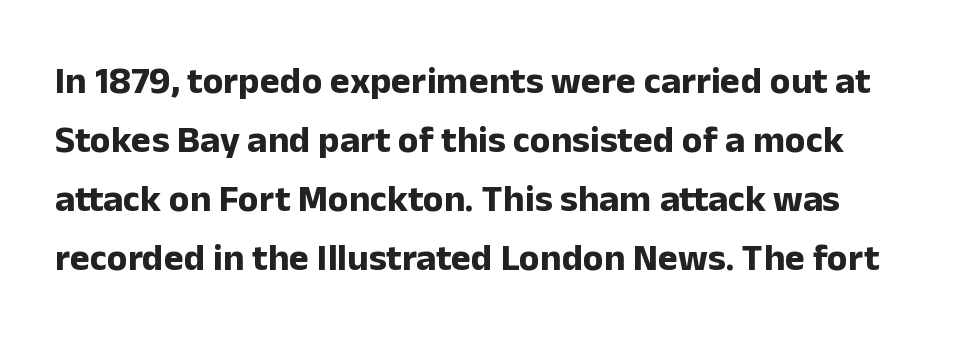
Posture: straight, roman, zero tilt. The letters advance in unequal steps, a hallmark of proportional type. Nobody drew a line under any word here. These lines sit exactly where default settings would place them. The passage shown is typeset with a sans-serif family.
